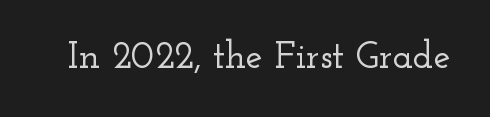
{"serif": "yes", "italic": "no", "width": "wide", "stroke_contrast": "low", "x_height": "small", "monospaced": "no", "underline": "no", "letter_spacing": "normal", "letter_spacing_em": 0.0, "glyph_px": 38}
